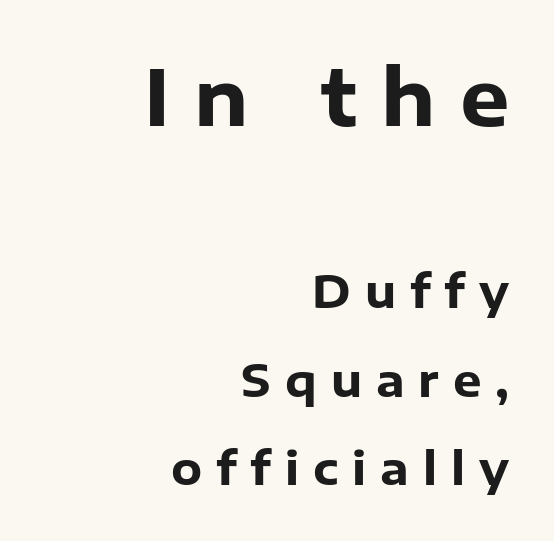
Q: Is the text bold? A: Yes.
Q: Is the text italic (slanted)? A: No, it is upright.
Q: Is the typeface a serif or a sans-serif typeface? A: Sans-serif.
Q: Is the text underlined? A: No.
Q: How is the paragraph aligned? A: Right-aligned.
Q: Is the spacing between letters normal or unusually wide? A: Unusually wide.
Q: Is the spacing between lines tight, normal or loose? A: Loose.
Q: Which block of text is set in a larger size, the first (top) or the second (bottom)? A: The first (top) one.
Q: Width (condensed, normal, or wide)? A: Normal.
Q: Stroke contrast? A: Low.
Q: x-height? A: Medium.
Q: Monospaced? A: No.
